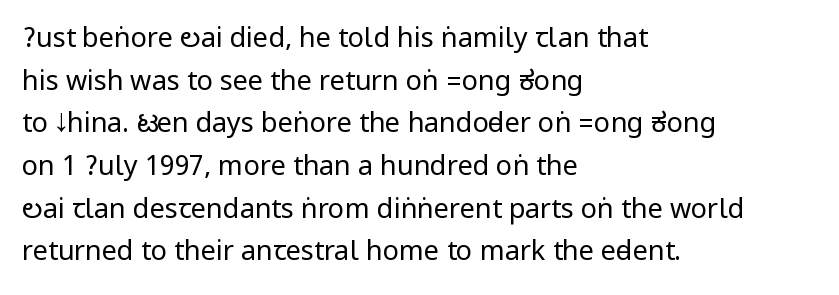
The ragged edge is on the right, which tells us the setting is flush left. Vertical strokes here are truly vertical. Heaviness? Minimal to ordinary, like unemphasized prose. Lines of text with bare space underneath.
